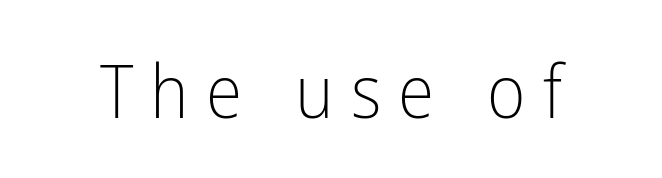
Q: Is the text bold? A: No.
Q: Is the text italic (slanted)? A: No, it is upright.
Q: Is the typeface a serif or a sans-serif typeface? A: Sans-serif.
Q: Is the text underlined? A: No.
Q: Is the spacing between letters normal or unusually wide? A: Unusually wide.
Q: Width (condensed, normal, or wide)? A: Condensed.
Q: Stroke contrast? A: Low.
Q: x-height? A: Medium.
Q: Monospaced? A: No.
